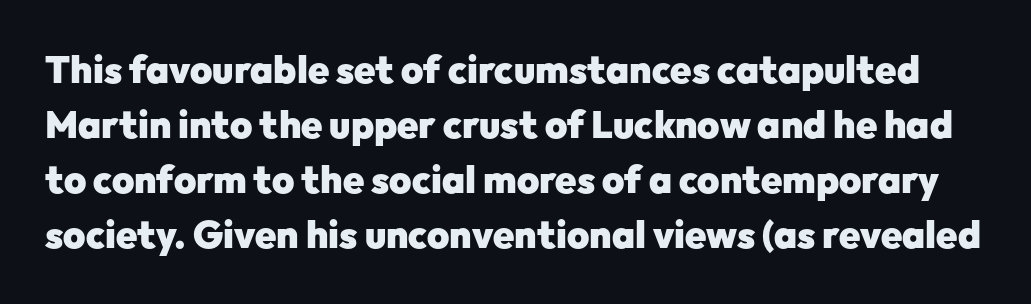
{"serif": "no", "italic": "no", "bold": "yes", "weight": "heavy", "width": "normal", "stroke_contrast": "low", "x_height": "medium", "monospaced": "no", "underline": "no", "line_spacing": "normal", "line_spacing_ratio": 1.45, "letter_spacing": "normal", "letter_spacing_em": 0.0, "glyph_px": 38}
